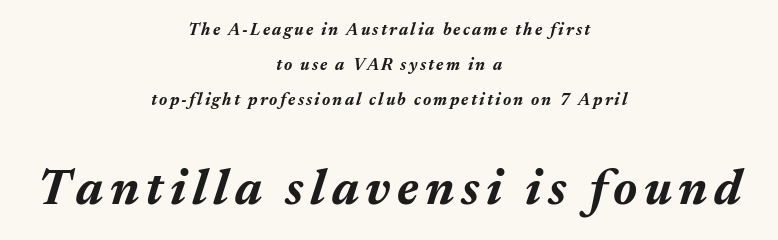
The image shows 50 px bold type, italic (leaning right); set centered, loose line spacing (2.05x), not underlined; the second (bottom) block is 2.94x larger; medium stroke contrast and a medium x-height.
